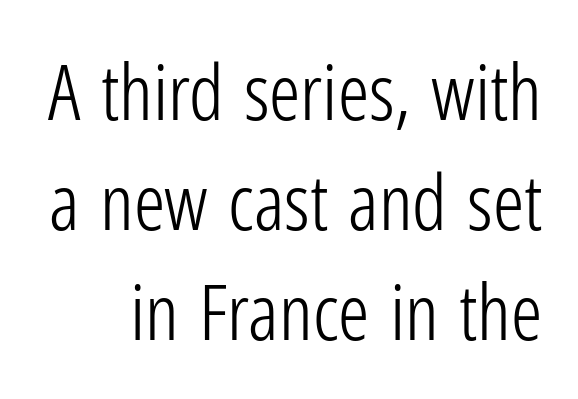
The image shows 78 px light, condensed sans-serif type, upright; set normal line spacing (1.41x), normal letter spacing, not underlined; low stroke contrast and a medium x-height.
